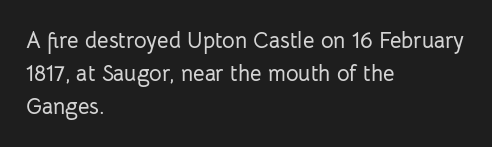
Q: Is the text italic (slanted)? A: No, it is upright.
Q: Is the text underlined? A: No.
Q: How is the paragraph aligned? A: Left-aligned.
Q: Is the spacing between letters normal or unusually wide? A: Normal.
Q: Is the spacing between lines tight, normal or loose? A: Normal.
